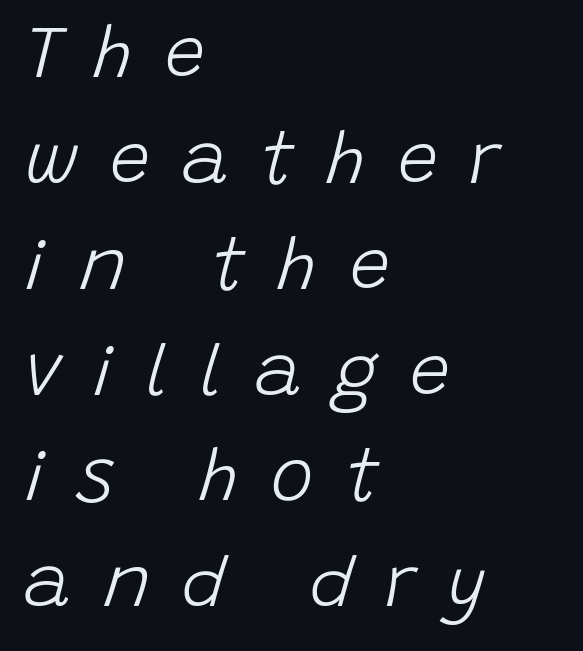
The image shows 72 px light type, italic (leaning right); set left-aligned, normal line spacing (1.47x), unusually wide letter spacing (+0.44 em), not underlined; low stroke contrast and a large x-height.
